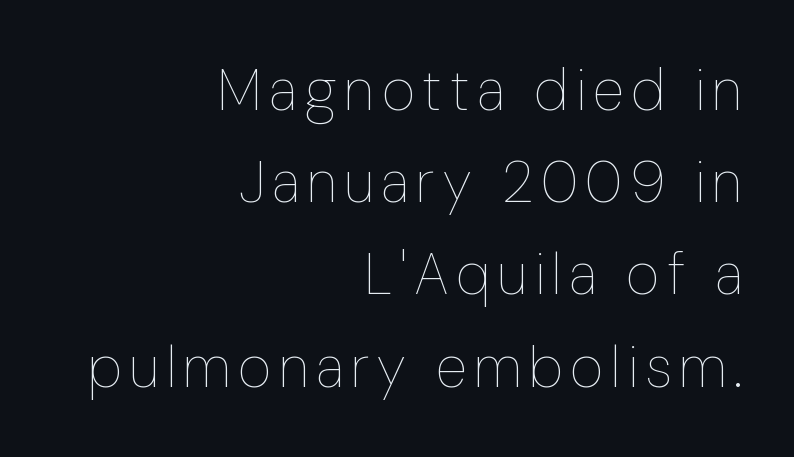
Q: Is the text bold? A: No.
Q: Is the text italic (slanted)? A: No, it is upright.
Q: Is the text underlined? A: No.
Q: How is the paragraph aligned? A: Right-aligned.
Q: Is the spacing between lines tight, normal or loose? A: Normal.
Q: Width (condensed, normal, or wide)? A: Condensed.
Q: Stroke contrast? A: Low.
Q: x-height? A: Medium.
Q: Monospaced? A: No.
